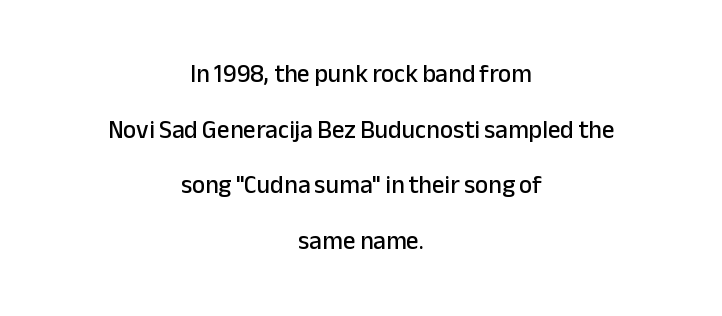
Q: Is the text italic (slanted)? A: No, it is upright.
Q: Is the text underlined? A: No.
Q: How is the paragraph aligned? A: Centered.
Q: Is the spacing between letters normal or unusually wide? A: Normal.
Q: Is the spacing between lines tight, normal or loose? A: Loose.
